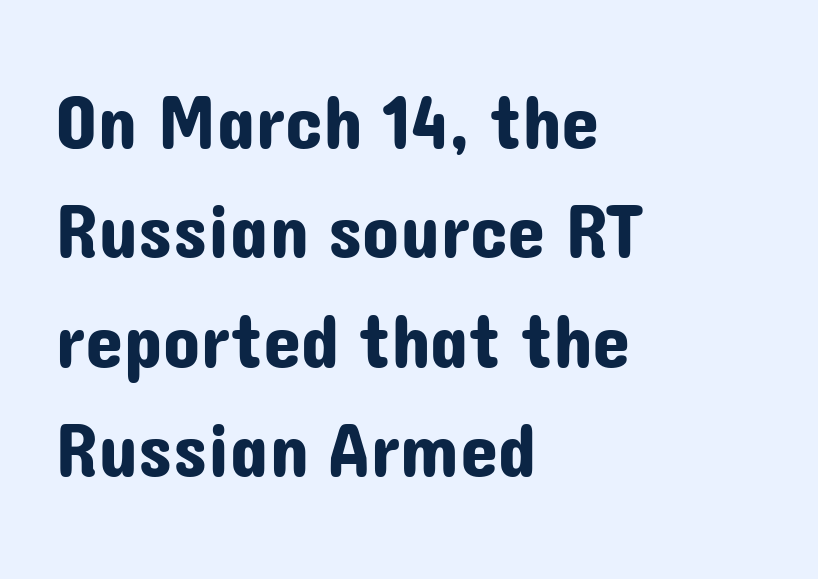
The image shows 77 px sans-serif type, upright; set left-aligned, normal line spacing (1.42x), normal letter spacing, not underlined; low stroke contrast and a medium x-height.
